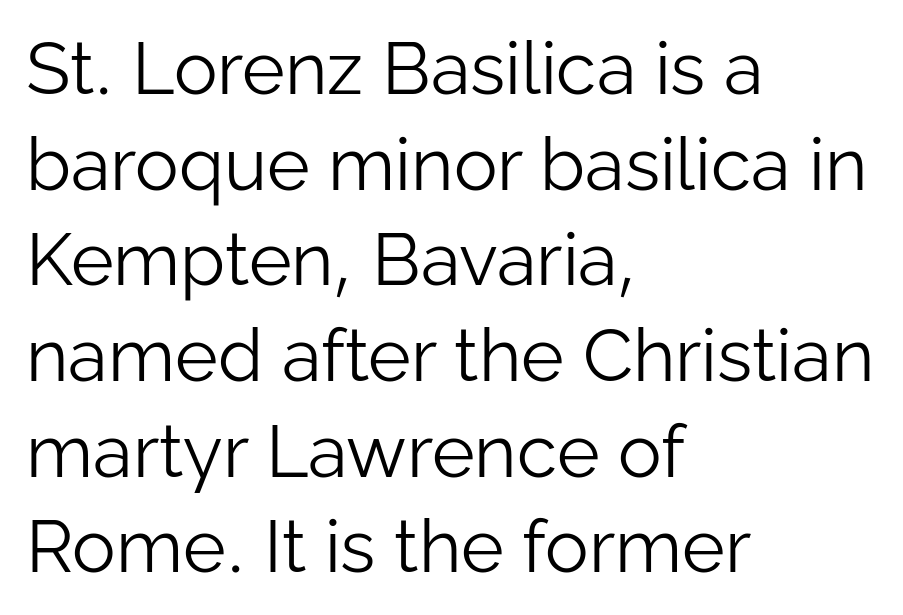
{"serif": "no", "italic": "no", "bold": "no", "weight": "light", "width": "normal", "stroke_contrast": "low", "x_height": "medium", "monospaced": "no", "underline": "no", "align": "left", "line_spacing": "normal", "line_spacing_ratio": 1.31, "letter_spacing": "normal", "letter_spacing_em": 0.0, "glyph_px": 73}
